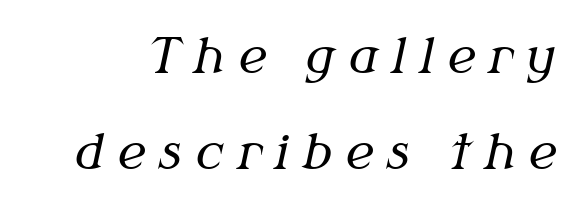
Q: Is the text bold? A: No.
Q: Is the text italic (slanted)? A: Yes, it leans right by about 12 degrees.
Q: Is the typeface a serif or a sans-serif typeface? A: Serif.
Q: Is the text underlined? A: No.
Q: Is the spacing between letters normal or unusually wide? A: Unusually wide.
Q: Is the spacing between lines tight, normal or loose? A: Loose.
Q: Width (condensed, normal, or wide)? A: Normal.
Q: Stroke contrast? A: Medium.
Q: x-height? A: Medium.
Q: Monospaced? A: No.
